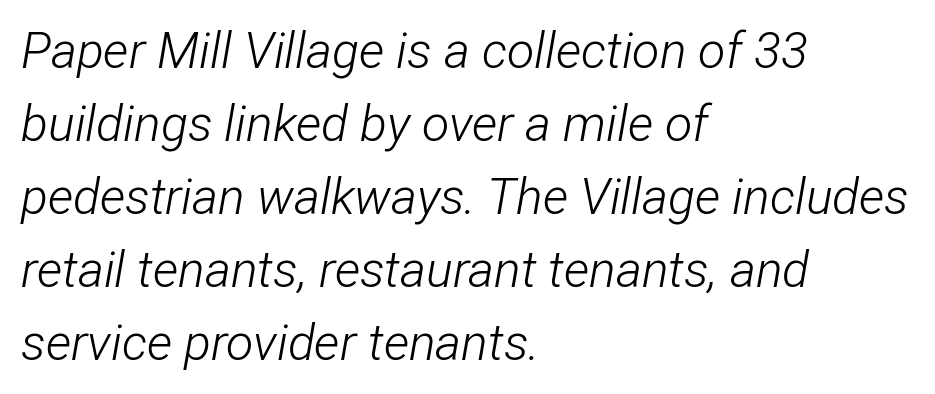
Students, note that the glyphs here touch the page at normal intervals. This rendering features lettering with no underline. Baseline-to-baseline distance is the conventional proportion of letter height. The lines are quadded left.
